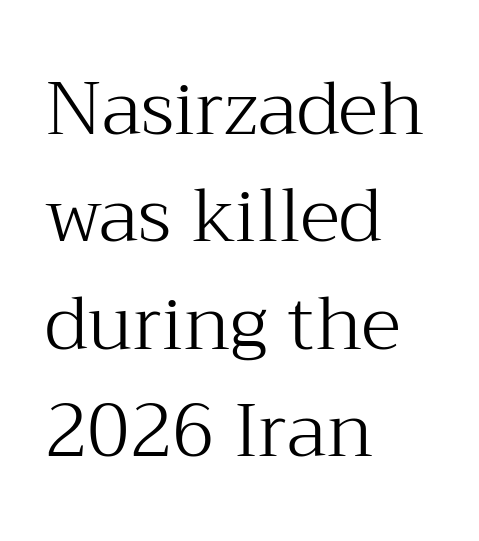
Q: Is the text bold? A: No.
Q: Is the text italic (slanted)? A: No, it is upright.
Q: Is the typeface a serif or a sans-serif typeface? A: Serif.
Q: Is the text underlined? A: No.
Q: How is the paragraph aligned? A: Left-aligned.
Q: Is the spacing between letters normal or unusually wide? A: Normal.
Q: Is the spacing between lines tight, normal or loose? A: Normal.
Q: Width (condensed, normal, or wide)? A: Normal.
Q: Stroke contrast? A: Medium.
Q: x-height? A: Medium.
Q: Monospaced? A: No.
